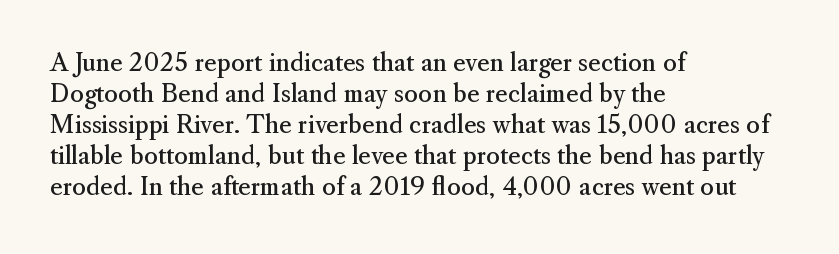
The image shows 24 px text type, upright; set left-aligned, normal line spacing (1.29x), normal letter spacing, not underlined.
